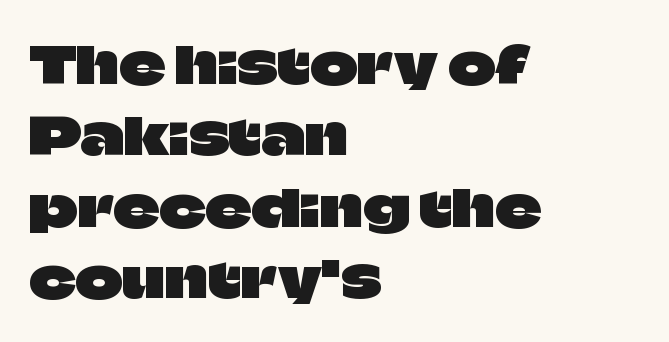
Q: Is the text italic (slanted)? A: No, it is upright.
Q: Is the typeface a serif or a sans-serif typeface? A: Sans-serif.
Q: Is the text underlined? A: No.
Q: How is the paragraph aligned? A: Left-aligned.
Q: Is the spacing between letters normal or unusually wide? A: Normal.
Q: Is the spacing between lines tight, normal or loose? A: Normal.
Q: Width (condensed, normal, or wide)? A: Normal.
Q: Stroke contrast? A: Low.
Q: x-height? A: Large.
Q: Monospaced? A: No.
